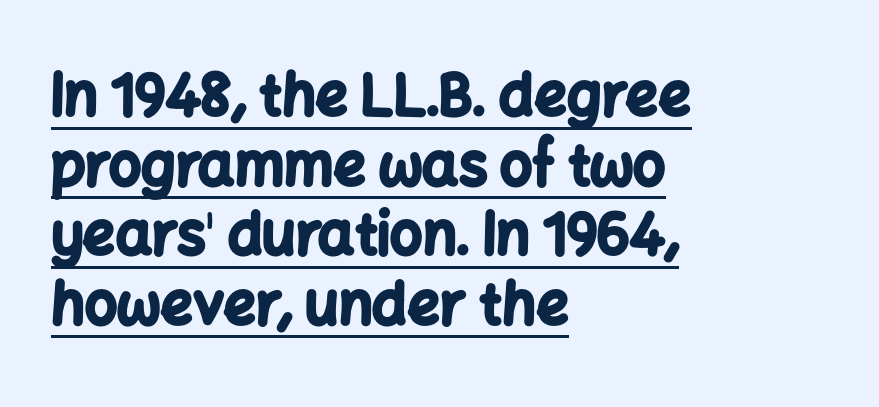
{"serif": "no", "italic": "no", "bold": "yes", "weight": "bold", "width": "normal", "stroke_contrast": "low", "x_height": "medium", "monospaced": "no", "underline": "yes", "align": "left", "line_spacing_ratio": 1.22, "letter_spacing": "normal", "letter_spacing_em": 0.0, "glyph_px": 57}
